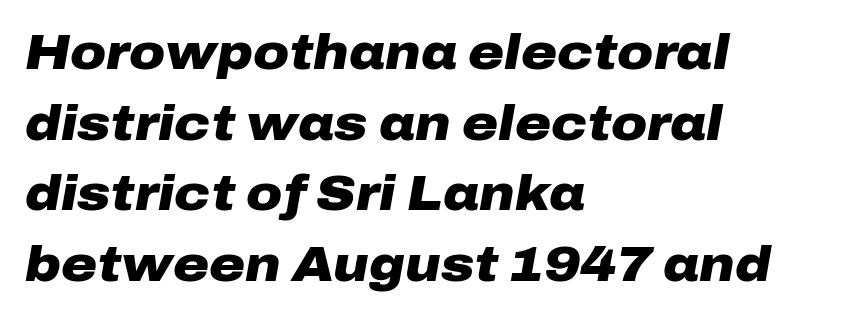
{"italic": "yes", "lean": "right", "slant_degrees": 10, "bold": "yes", "weight": "heavy", "width": "wide", "stroke_contrast": "low", "x_height": "medium", "monospaced": "no", "underline": "no", "align": "left", "line_spacing": "normal", "line_spacing_ratio": 1.44, "letter_spacing": "normal", "letter_spacing_em": 0.0, "glyph_px": 49}
